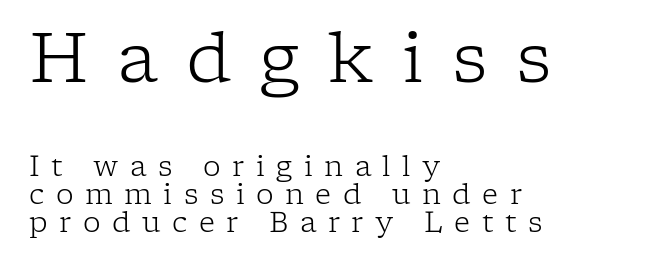
{"serif": "yes", "italic": "no", "bold": "no", "weight": "light", "width": "normal", "stroke_contrast": "low", "x_height": "medium", "monospaced": "no", "underline": "no", "align": "left", "line_spacing": "tight", "line_spacing_ratio": 1.01, "letter_spacing": "wide", "letter_spacing_em": 0.41, "larger_block": "first", "size_ratio": 2.46, "glyph_px": 69}
